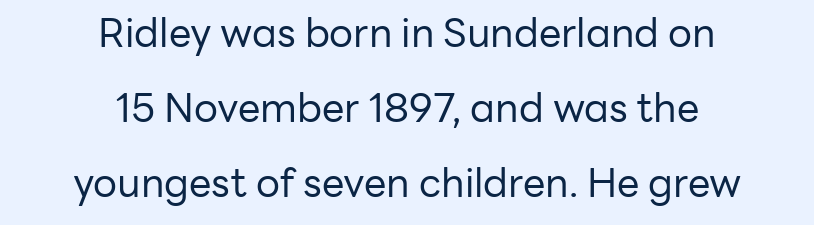
Q: Is the text bold? A: No.
Q: Is the text italic (slanted)? A: No, it is upright.
Q: Is the typeface a serif or a sans-serif typeface? A: Sans-serif.
Q: Is the text underlined? A: No.
Q: How is the paragraph aligned? A: Centered.
Q: Is the spacing between letters normal or unusually wide? A: Normal.
Q: Width (condensed, normal, or wide)? A: Normal.
Q: Stroke contrast? A: Low.
Q: x-height? A: Medium.
Q: Monospaced? A: No.
